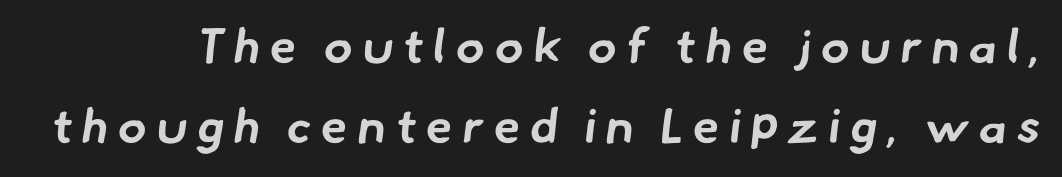
Q: Is the text bold? A: Yes.
Q: Is the typeface a serif or a sans-serif typeface? A: Sans-serif.
Q: Is the text underlined? A: No.
Q: Is the spacing between letters normal or unusually wide? A: Unusually wide.
Q: Is the spacing between lines tight, normal or loose? A: Normal.
Q: Width (condensed, normal, or wide)? A: Normal.
Q: Stroke contrast? A: Low.
Q: x-height? A: Small.
Q: Monospaced? A: No.
